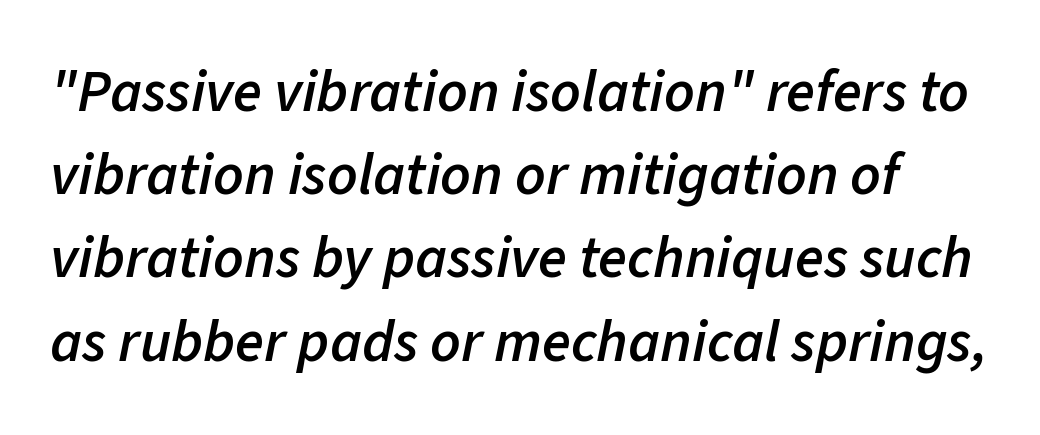
The image shows 59 px semibold type, italic (leaning right); set normal line spacing (1.41x), normal letter spacing, not underlined; low stroke contrast and a medium x-height.
